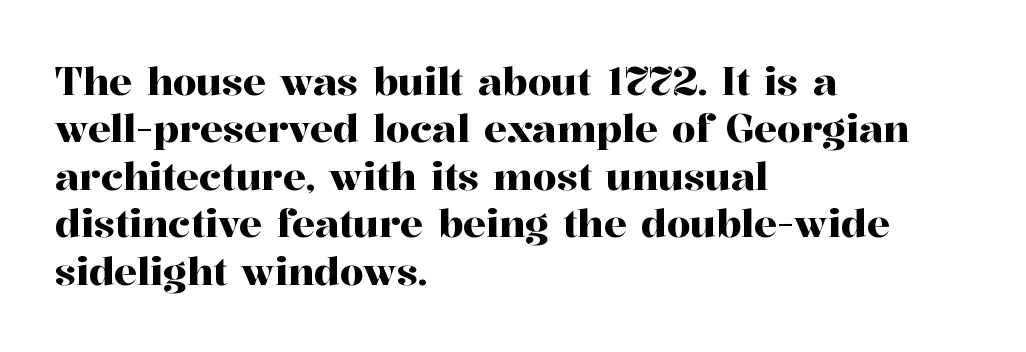
The lettering stays uniformly vertical, giving the passage a roman look. One-word summary of the alignment: left. Character widths vary here, with narrow letters taking less room than wide ones. Spacing between characters is what you'd get straight out of the box.
